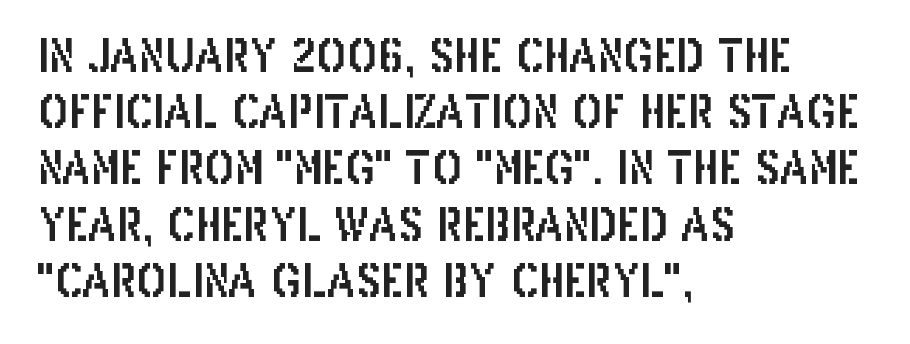
{"serif": "no", "italic": "no", "width": "condensed", "stroke_contrast": "low", "x_height": "large", "monospaced": "no", "underline": "no", "align": "left", "line_spacing": "normal", "line_spacing_ratio": 1.25, "letter_spacing": "normal", "letter_spacing_em": 0.0, "glyph_px": 45}
